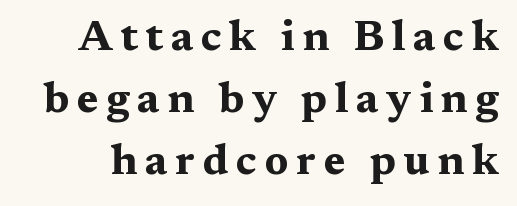
The image shows 42 px bold, wide serif type, upright; set normal line spacing (1.48x), not underlined; medium stroke contrast and a medium x-height.
